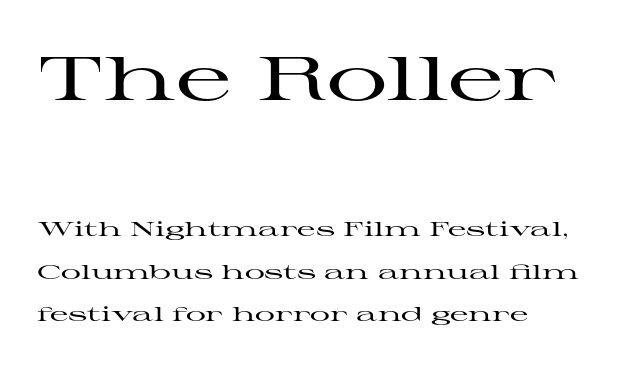
The image shows 61 px wide serif type, upright; set left-aligned, loose line spacing (2.12x), normal letter spacing, not underlined; the first (top) block is 3.05x larger; high stroke contrast and a medium x-height.
